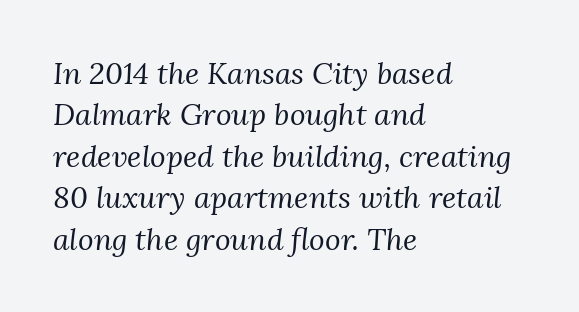
The image shows 30 px regular-weight serif type, italic (leaning right); set left-aligned, normal line spacing (1.38x), normal letter spacing, not underlined; medium stroke contrast and a medium x-height.
